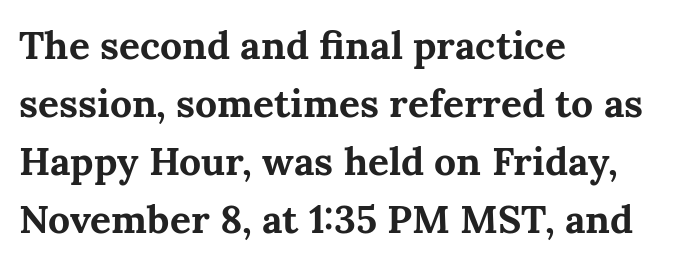
{"serif": "yes", "italic": "no", "bold": "yes", "weight": "bold", "width": "normal", "stroke_contrast": "medium", "x_height": "medium", "monospaced": "no", "underline": "no", "align": "left", "line_spacing": "normal", "line_spacing_ratio": 1.49, "letter_spacing": "normal", "letter_spacing_em": 0.0, "glyph_px": 39}
